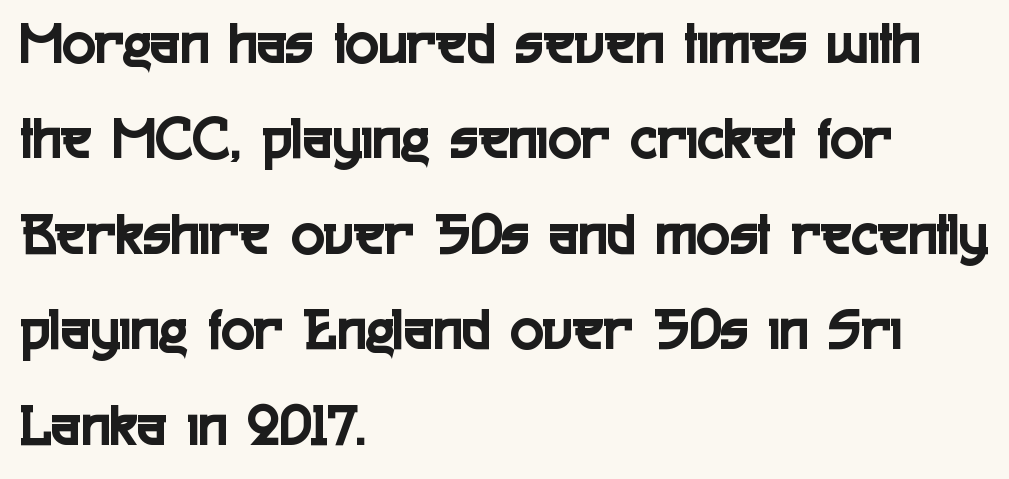
{"serif": "no", "italic": "no", "width": "condensed", "x_height": "medium", "monospaced": "no", "underline": "no", "align": "left", "line_spacing": "normal", "line_spacing_ratio": 1.54, "letter_spacing": "normal", "letter_spacing_em": 0.0, "glyph_px": 62}
